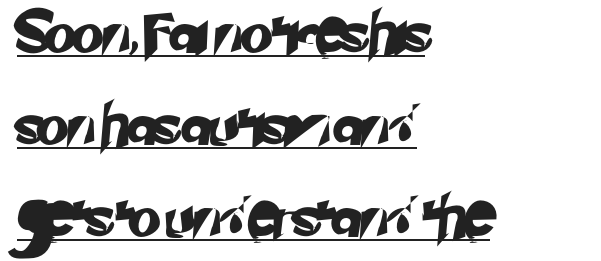
The image shows 42 px sans-serif type; set left-aligned, loose line spacing (2.19x), normal letter spacing, underlined; low stroke contrast and a small x-height.
